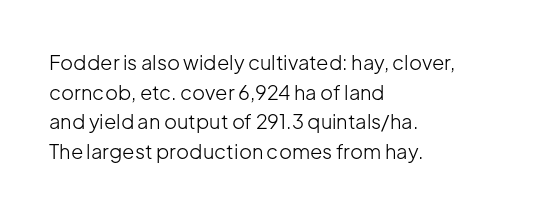
The image shows 20 px text type, upright; set left-aligned, normal line spacing (1.48x), normal letter spacing, not underlined.
